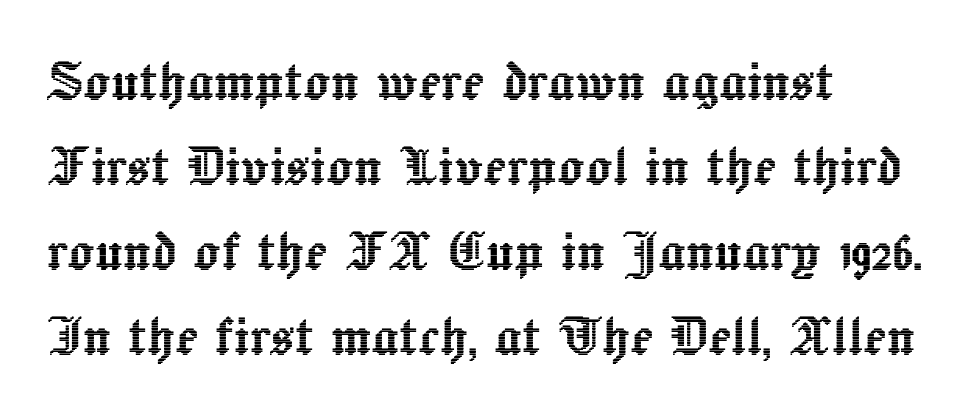
{"italic": "no", "width": "normal", "x_height": "medium", "monospaced": "no", "underline": "no", "align": "left", "line_spacing": "normal", "line_spacing_ratio": 1.27, "letter_spacing": "normal", "letter_spacing_em": 0.0, "glyph_px": 67}
